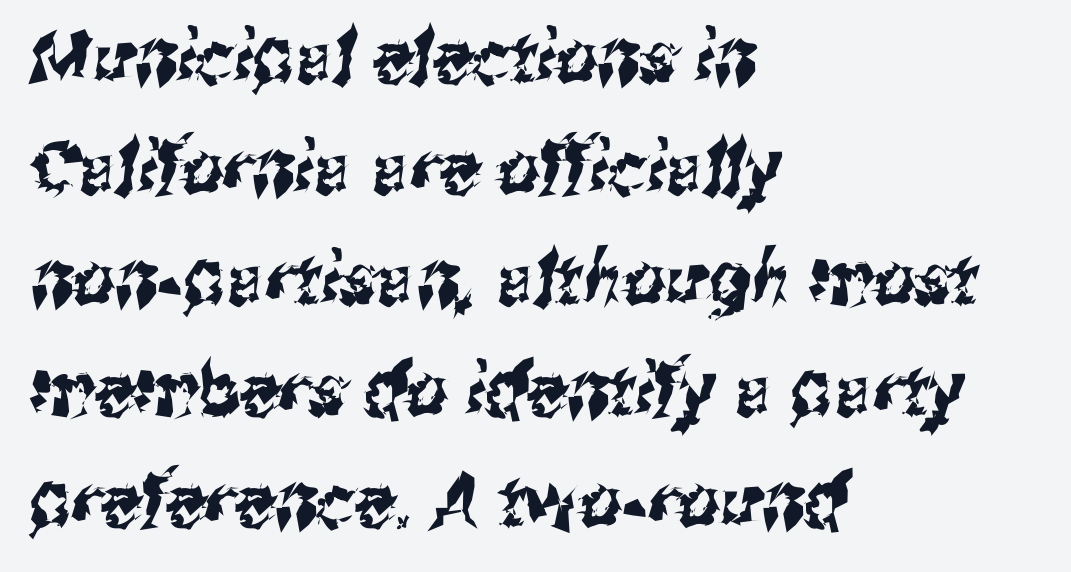
The image shows 73 px condensed sans-serif type; set left-aligned, normal line spacing (1.52x), normal letter spacing, not underlined; medium stroke contrast and a medium x-height.
